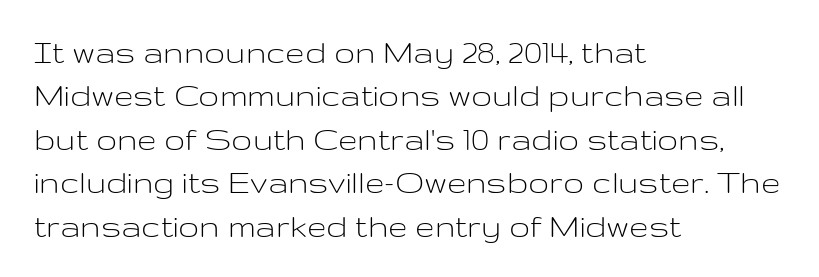
The image shows 35 px light, wide sans-serif type, upright; set left-aligned, line spacing 1.24x, normal letter spacing, not underlined; low stroke contrast and a medium x-height.
